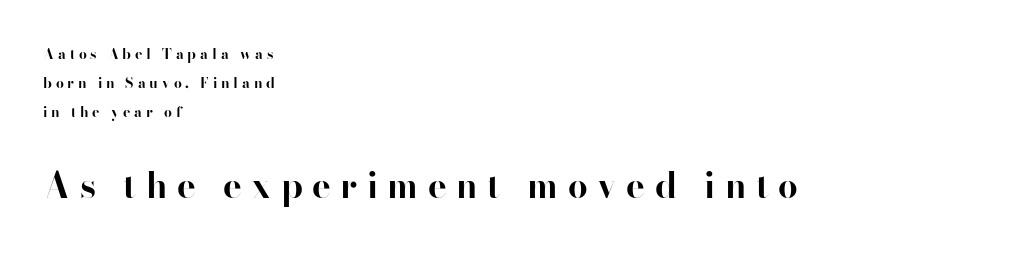
{"serif": "no", "italic": "no", "bold": "yes", "weight": "bold", "width": "normal", "stroke_contrast": "high", "x_height": "small", "monospaced": "no", "underline": "no", "align": "left", "line_spacing": "loose", "line_spacing_ratio": 2.08, "letter_spacing": "wide", "letter_spacing_em": 0.27, "larger_block": "second", "size_ratio": 2.5, "glyph_px": 35}
